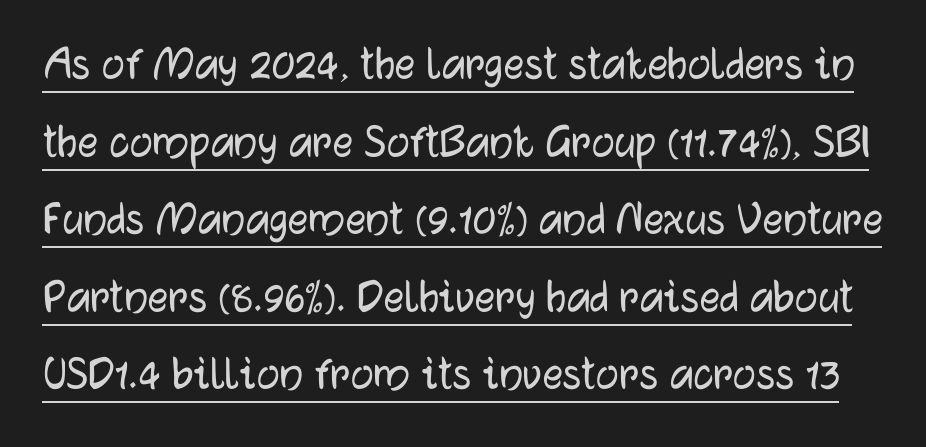
The image shows 51 px sans-serif type, upright; set normal line spacing (1.52x), normal letter spacing, underlined; low stroke contrast and a medium x-height.
